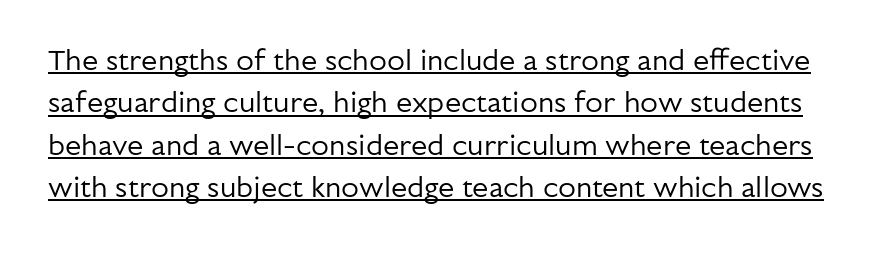
{"serif": "no", "italic": "no", "bold": "no", "weight": "regular", "width": "normal", "stroke_contrast": "low", "x_height": "medium", "monospaced": "no", "underline": "yes", "line_spacing": "normal", "line_spacing_ratio": 1.46, "letter_spacing": "normal", "letter_spacing_em": 0.0, "glyph_px": 29}
